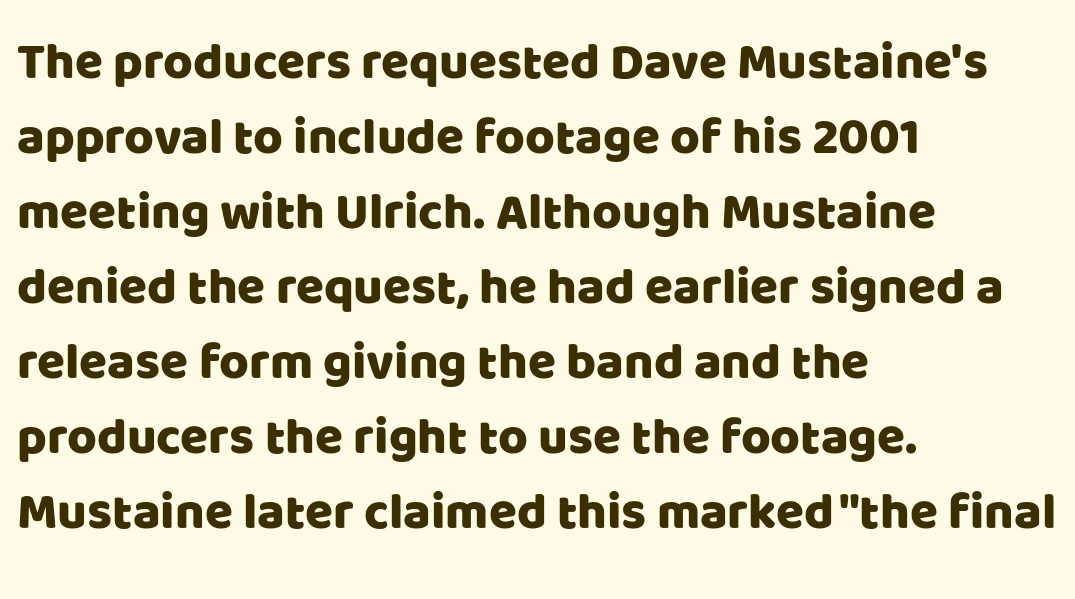
Q: Is the text italic (slanted)? A: No, it is upright.
Q: Is the typeface a serif or a sans-serif typeface? A: Sans-serif.
Q: Is the text underlined? A: No.
Q: How is the paragraph aligned? A: Left-aligned.
Q: Is the spacing between letters normal or unusually wide? A: Normal.
Q: Is the spacing between lines tight, normal or loose? A: Normal.
Q: Width (condensed, normal, or wide)? A: Normal.
Q: Stroke contrast? A: Low.
Q: x-height? A: Large.
Q: Monospaced? A: No.
